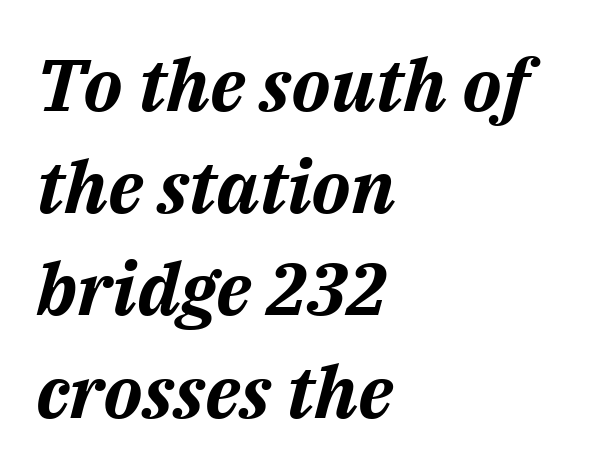
Q: Is the text bold? A: Yes.
Q: Is the text italic (slanted)? A: Yes, it leans right by about 14 degrees.
Q: Is the text underlined? A: No.
Q: How is the paragraph aligned? A: Left-aligned.
Q: Is the spacing between letters normal or unusually wide? A: Normal.
Q: Is the spacing between lines tight, normal or loose? A: Normal.
Q: Width (condensed, normal, or wide)? A: Normal.
Q: Stroke contrast? A: Medium.
Q: x-height? A: Medium.
Q: Monospaced? A: No.
